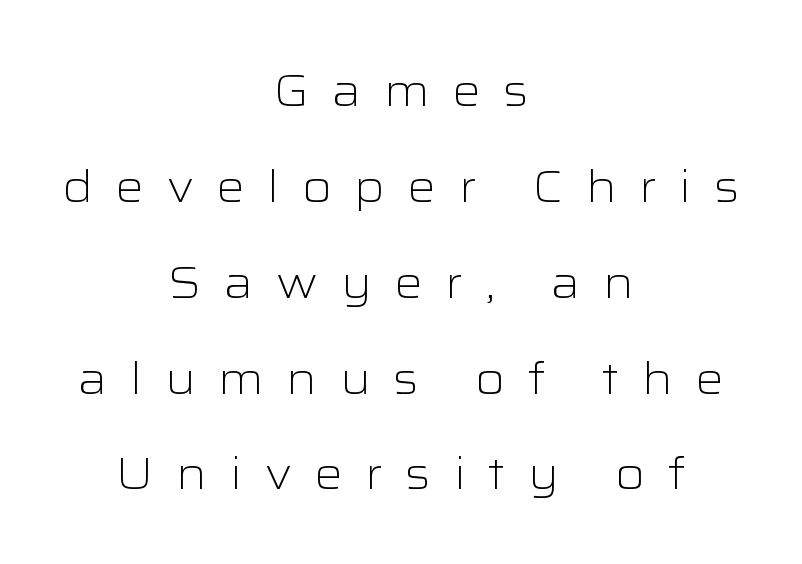
The image shows 45 px light, wide sans-serif type, upright; set centered, loose line spacing (2.13x), unusually wide letter spacing (+0.5 em), not underlined; low stroke contrast and a medium x-height.
